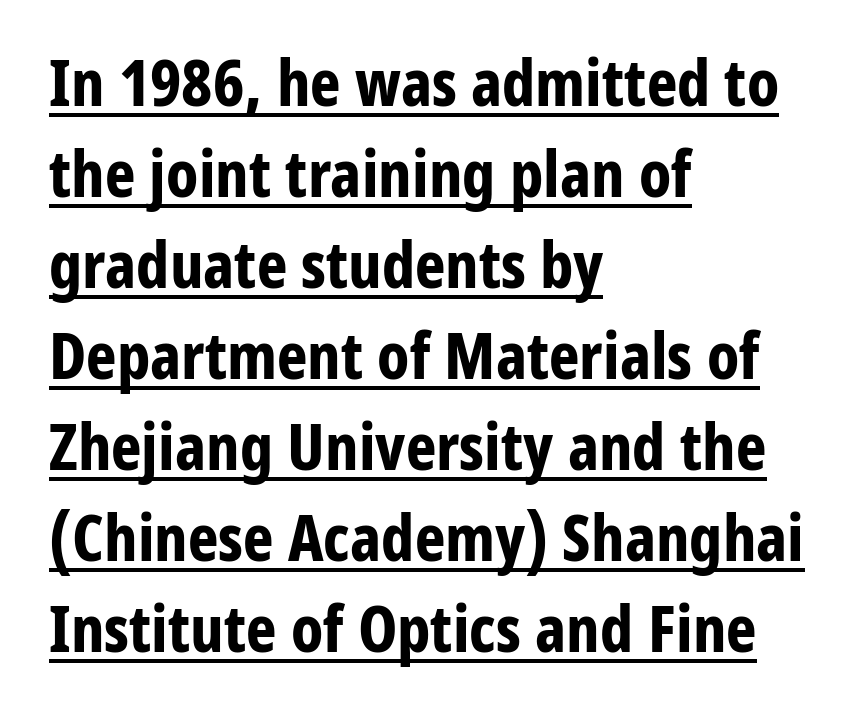
{"serif": "no", "italic": "no", "bold": "yes", "weight": "bold", "width": "condensed", "stroke_contrast": "low", "x_height": "medium", "monospaced": "no", "underline": "yes", "align": "left", "line_spacing": "normal", "line_spacing_ratio": 1.4, "letter_spacing": "normal", "letter_spacing_em": 0.0, "glyph_px": 65}
